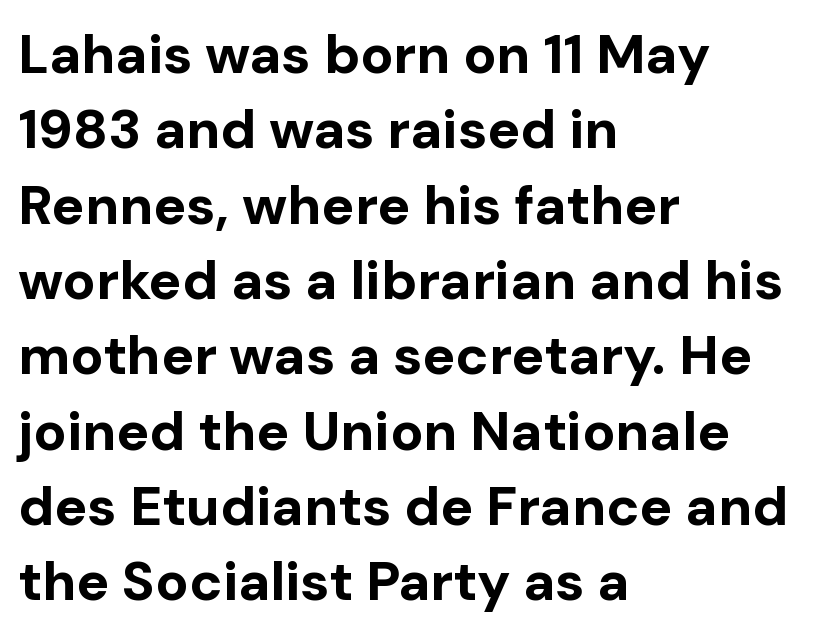
Line spacing here is normal. Rule under the text: the space is simply empty. Italic? Not at all — the glyphs are vertical. Is the letter spacing exaggerated? No — it looks like the ordinary default. The typesetter chose a ragged-right arrangement here.
